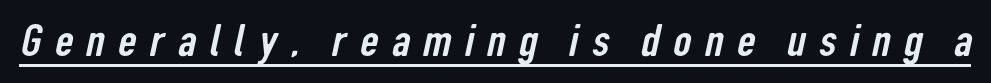
Q: Is the typeface a serif or a sans-serif typeface? A: Sans-serif.
Q: Is the text underlined? A: Yes.
Q: Is the spacing between letters normal or unusually wide? A: Unusually wide.
Q: Width (condensed, normal, or wide)? A: Condensed.
Q: Stroke contrast? A: Low.
Q: x-height? A: Medium.
Q: Monospaced? A: No.
